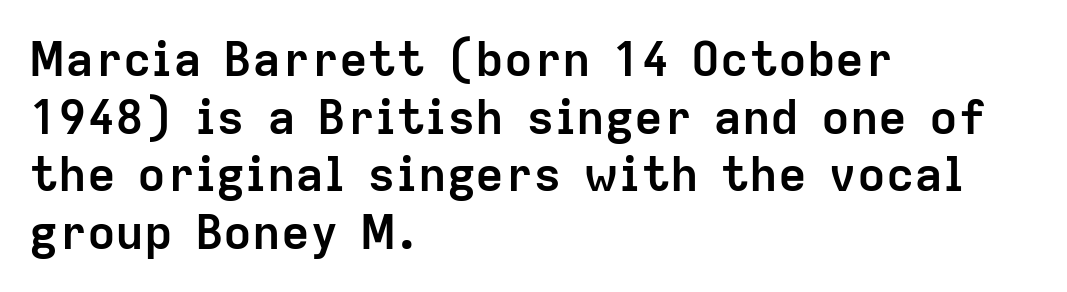
Q: Is the text bold? A: Yes.
Q: Is the text italic (slanted)? A: No, it is upright.
Q: Is the typeface a serif or a sans-serif typeface? A: Sans-serif.
Q: Is the text underlined? A: No.
Q: How is the paragraph aligned? A: Left-aligned.
Q: Is the spacing between letters normal or unusually wide? A: Normal.
Q: Width (condensed, normal, or wide)? A: Normal.
Q: Stroke contrast? A: Low.
Q: x-height? A: Medium.
Q: Monospaced? A: No.
